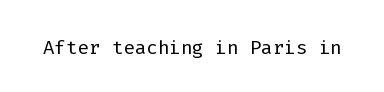
Has an underline been added? It has not. The type is set solid horizontally, with unmodified tracking. The characters are drawn with everyday or finer stroke widths. Every character sits straight up, as roman type does.
